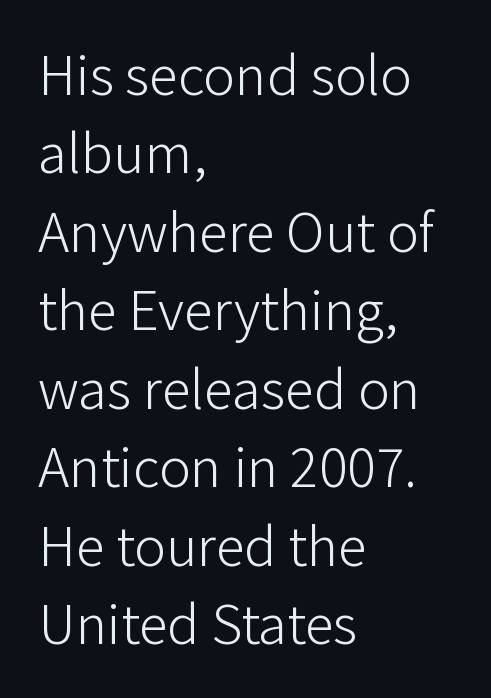
{"serif": "no", "italic": "no", "bold": "no", "weight": "light", "width": "normal", "stroke_contrast": "low", "x_height": "medium", "monospaced": "no", "underline": "no", "align": "left", "line_spacing": "normal", "line_spacing_ratio": 1.33, "letter_spacing": "normal", "letter_spacing_em": 0.0, "glyph_px": 59}
